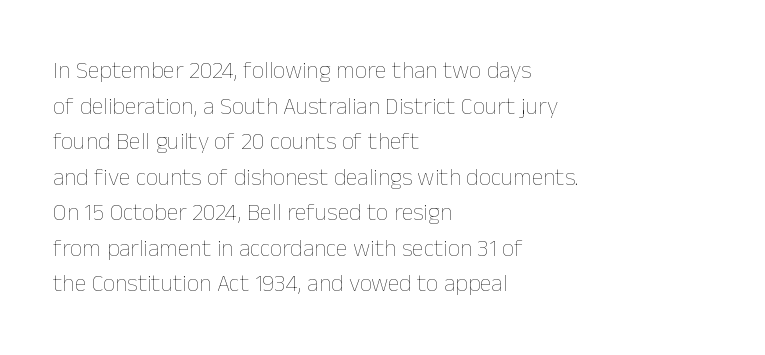
Q: Is the text bold? A: No.
Q: Is the text italic (slanted)? A: No, it is upright.
Q: Is the text underlined? A: No.
Q: How is the paragraph aligned? A: Left-aligned.
Q: Is the spacing between letters normal or unusually wide? A: Normal.
Q: Is the spacing between lines tight, normal or loose? A: Normal.
